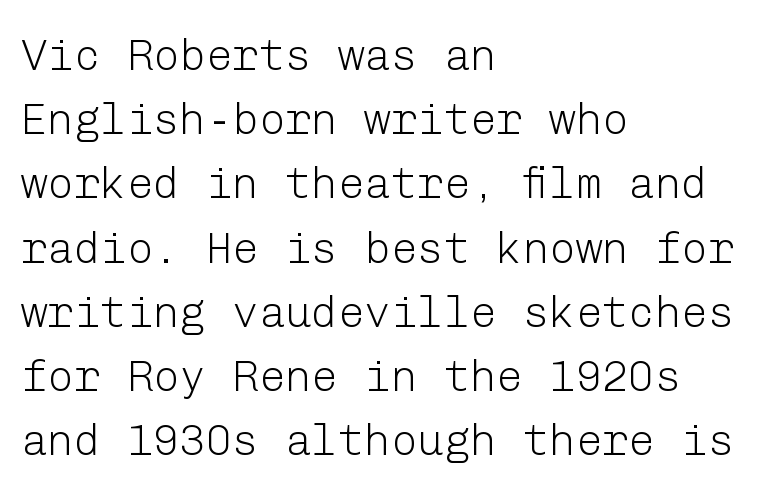
{"serif": "no", "italic": "no", "bold": "no", "weight": "light", "width": "normal", "stroke_contrast": "low", "x_height": "medium", "underline": "no", "align": "left", "line_spacing": "normal", "line_spacing_ratio": 1.46, "letter_spacing": "normal", "letter_spacing_em": 0.0, "glyph_px": 44}
